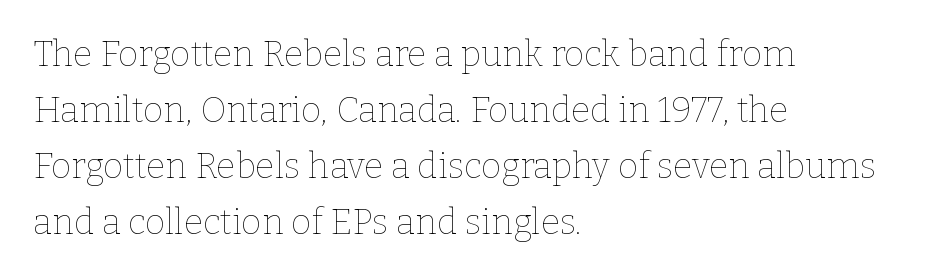
The weight would be labelled regular, book, light, or lighter still. The words here are not underlined. Leading matches the norm, producing a regular column. The rag falls on the right side of this text block. Posture: upright roman.
